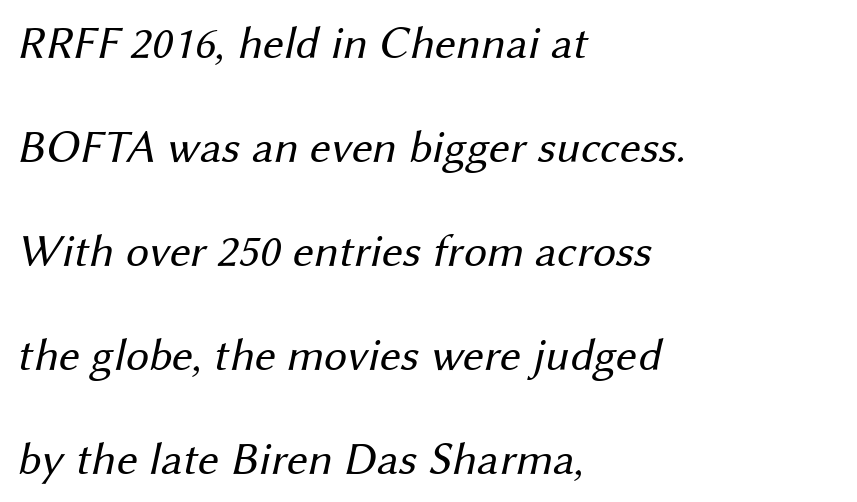
The area under the type is left untouched. A typesetter would label this face a sans. This is not heavy type; no bold has been used. All the whitespace from short lines collects on the right. Do the characters align in a grid? No, the font is proportional.
